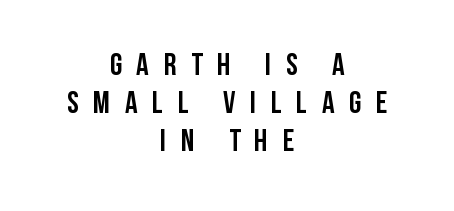
{"serif": "no", "italic": "no", "bold": "yes", "weight": "semibold", "width": "condensed", "stroke_contrast": "low", "x_height": "large", "monospaced": "no", "underline": "no", "align": "center", "line_spacing_ratio": 1.23, "letter_spacing": "wide", "letter_spacing_em": 0.48, "glyph_px": 31}
